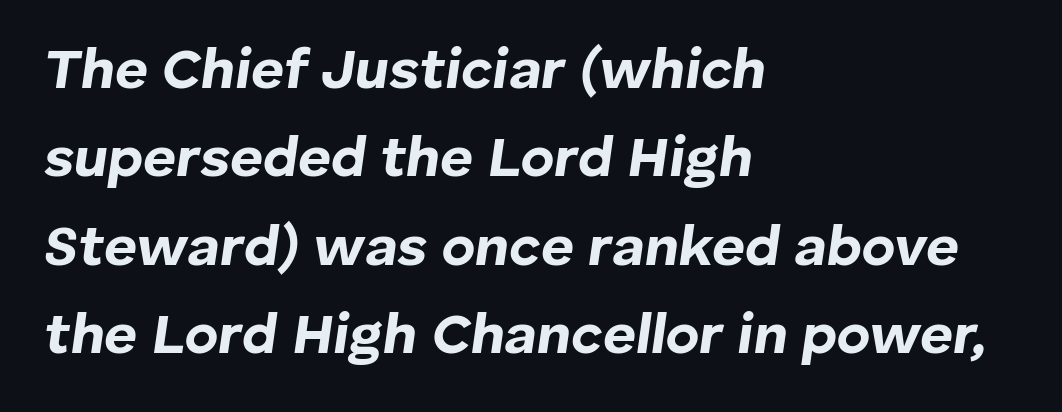
{"italic": "yes", "lean": "right", "slant_degrees": 8, "bold": "yes", "weight": "bold", "width": "normal", "stroke_contrast": "low", "x_height": "medium", "monospaced": "no", "underline": "no", "align": "left", "line_spacing": "normal", "line_spacing_ratio": 1.55, "letter_spacing": "normal", "letter_spacing_em": 0.0, "glyph_px": 57}
